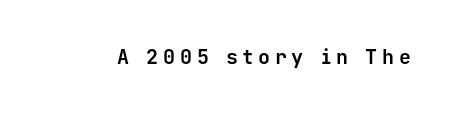
The image shows 20 px bold type, upright; set unusually wide letter spacing (+0.24 em), not underlined.
